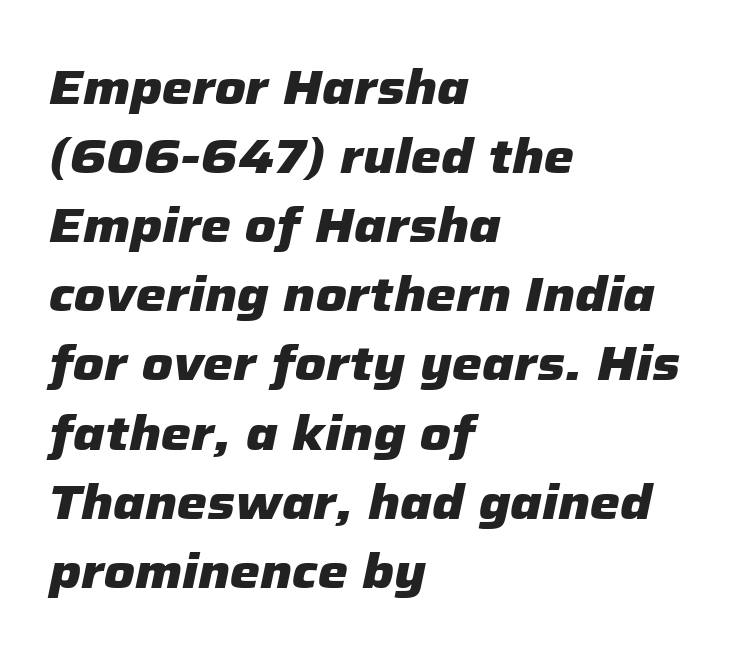
The compositor pushed each line to the left boundary. Style check: oblique. A bare baseline throughout the passage. The rendering uses natural spacing where letterforms have individual widths. Strokes here are thick enough to call this a true bold. Notice how descenders clear the ascenders below comfortably — that's standard leading.
